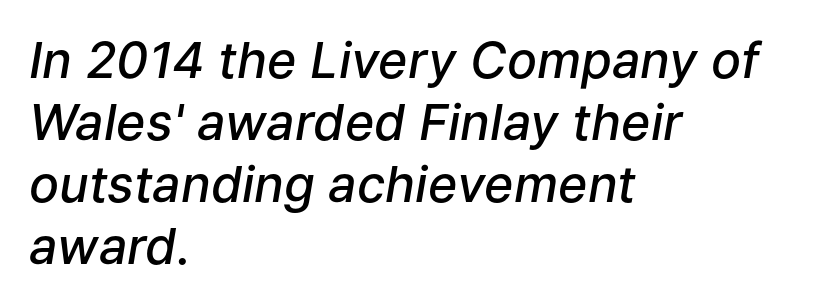
The image shows 50 px semibold type, italic (leaning right); set left-aligned, line spacing 1.24x, normal letter spacing, not underlined; low stroke contrast and a medium x-height.
